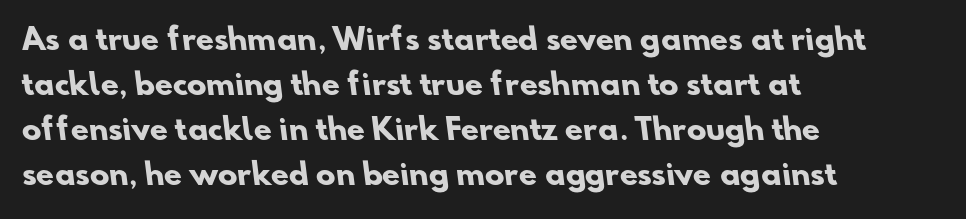
{"serif": "no", "bold": "yes", "weight": "heavy", "width": "normal", "stroke_contrast": "low", "x_height": "small", "monospaced": "no", "underline": "no", "align": "left", "line_spacing": "normal", "line_spacing_ratio": 1.55, "letter_spacing": "normal", "letter_spacing_em": 0.0, "glyph_px": 29}
